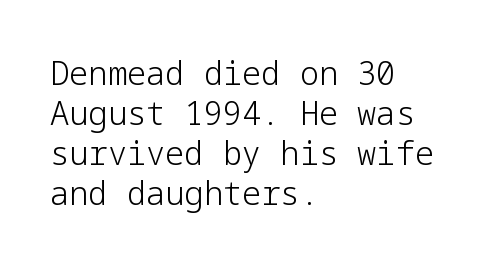
Q: Is the text bold? A: No.
Q: Is the text italic (slanted)? A: No, it is upright.
Q: Is the typeface a serif or a sans-serif typeface? A: Sans-serif.
Q: Is the text underlined? A: No.
Q: How is the paragraph aligned? A: Left-aligned.
Q: Is the spacing between letters normal or unusually wide? A: Normal.
Q: Is the spacing between lines tight, normal or loose? A: Normal.
Q: Width (condensed, normal, or wide)? A: Normal.
Q: Stroke contrast? A: Low.
Q: x-height? A: Medium.
